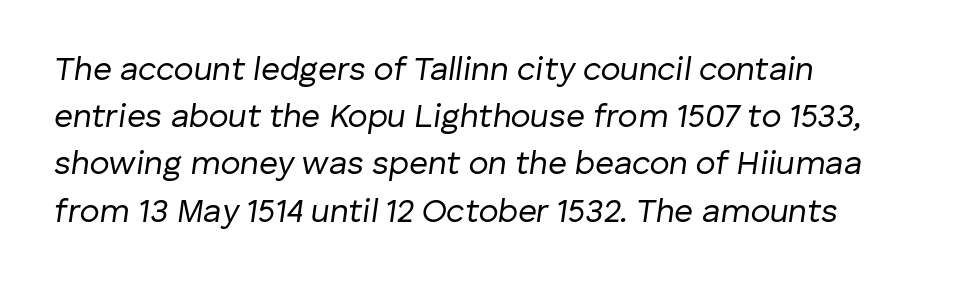
Q: Is the text bold? A: No.
Q: Is the text italic (slanted)? A: Yes, it leans right by about 8 degrees.
Q: Is the text underlined? A: No.
Q: How is the paragraph aligned? A: Left-aligned.
Q: Is the spacing between letters normal or unusually wide? A: Normal.
Q: Is the spacing between lines tight, normal or loose? A: Normal.
Q: Width (condensed, normal, or wide)? A: Normal.
Q: Stroke contrast? A: Low.
Q: x-height? A: Medium.
Q: Monospaced? A: No.
